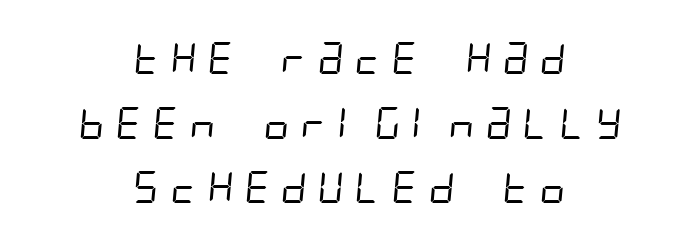
Q: Is the text bold? A: No.
Q: Is the typeface a serif or a sans-serif typeface? A: Sans-serif.
Q: Is the text underlined? A: No.
Q: How is the paragraph aligned? A: Centered.
Q: Is the spacing between letters normal or unusually wide? A: Unusually wide.
Q: Is the spacing between lines tight, normal or loose? A: Loose.
Q: Width (condensed, normal, or wide)? A: Condensed.
Q: Stroke contrast? A: Low.
Q: x-height? A: Large.
